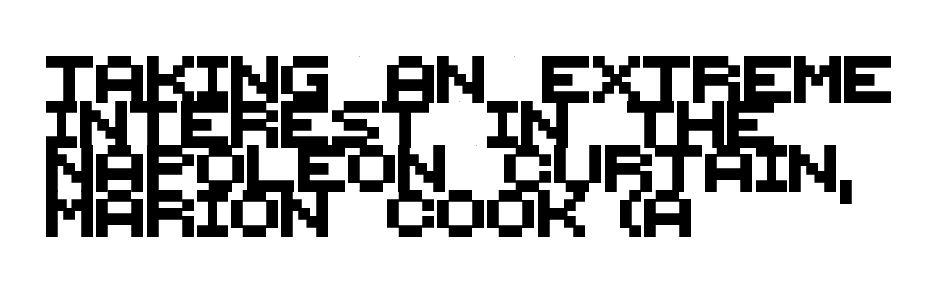
The letters advance in unequal steps, a hallmark of proportional type. The lines in this sample share a left origin and differ only in where they stop. Anything drawn beneath the words? Only blank space. In terms of leading, this rendering errs on the cramped side. You could call the tracking neutral — neither tight nor loose. Note: no serifs on the glyphs.
